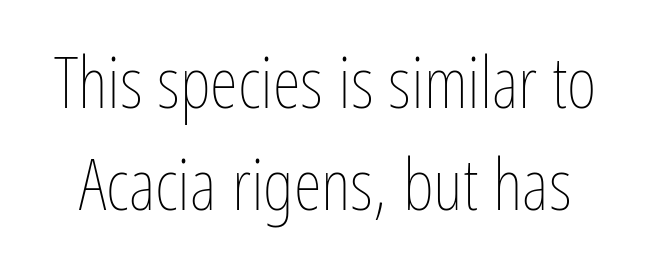
Is the type heavy? It reads as light-to-regular instead. The rendering keeps characters at their native spacing. Descenders hang freely into open space. Think of a printed novel: that variable character pitch is what you see here. Posture: vertical. A typesetter would call this leading conventional body-copy spacing.
